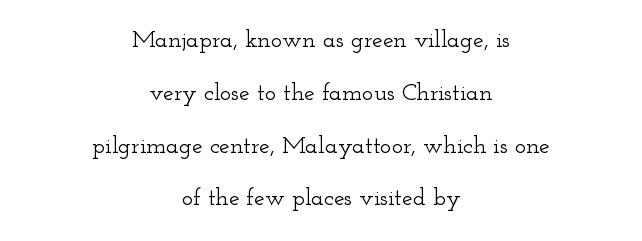
{"italic": "no", "underline": "no", "align": "center", "line_spacing": "loose", "line_spacing_ratio": 2.2, "letter_spacing": "normal", "letter_spacing_em": 0.0, "glyph_px": 24}
